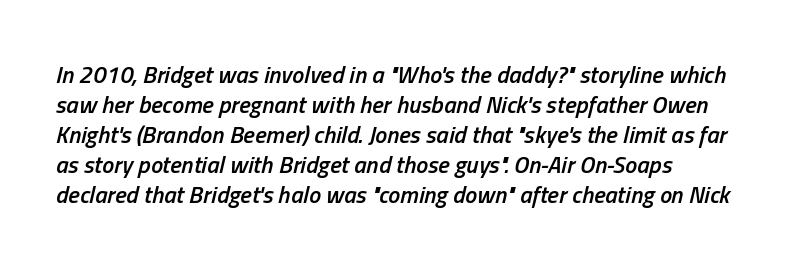
The image shows 24 px text type, italic (leaning right); set left-aligned, normal line spacing (1.25x), normal letter spacing, not underlined.
